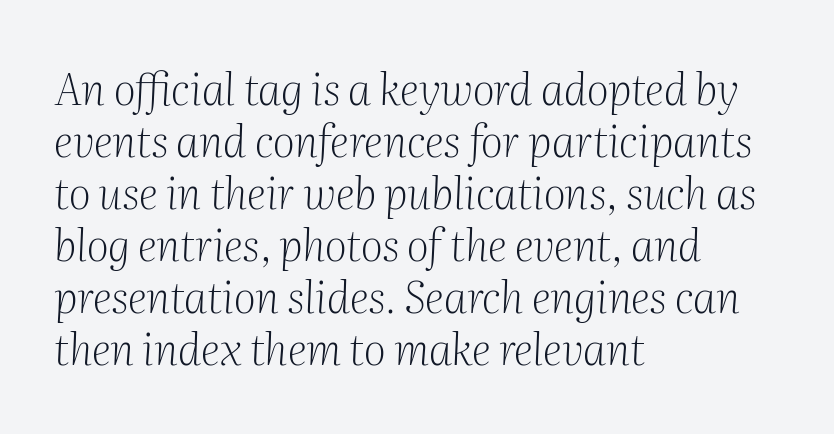
This sample is left-justified, so line endings fall wherever the words run out. The weight tops out at a normal text grade. Default kerning and tracking; the words read as compact shapes. Rule under the text: the space is simply empty.
